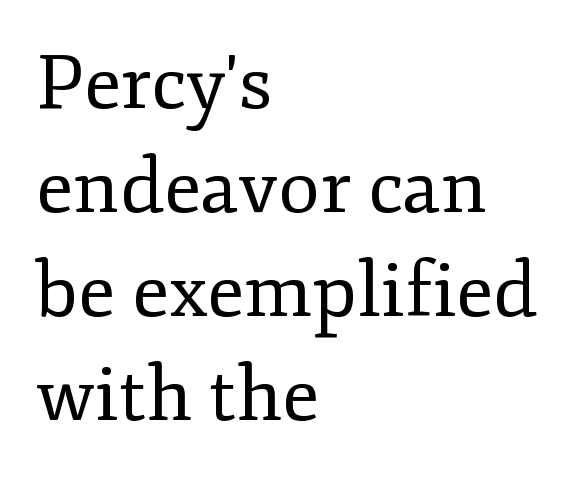
Q: Is the text bold? A: No.
Q: Is the text italic (slanted)? A: No, it is upright.
Q: Is the typeface a serif or a sans-serif typeface? A: Serif.
Q: Is the text underlined? A: No.
Q: How is the paragraph aligned? A: Left-aligned.
Q: Is the spacing between letters normal or unusually wide? A: Normal.
Q: Is the spacing between lines tight, normal or loose? A: Normal.
Q: Width (condensed, normal, or wide)? A: Normal.
Q: Stroke contrast? A: Low.
Q: x-height? A: Small.
Q: Monospaced? A: No.
